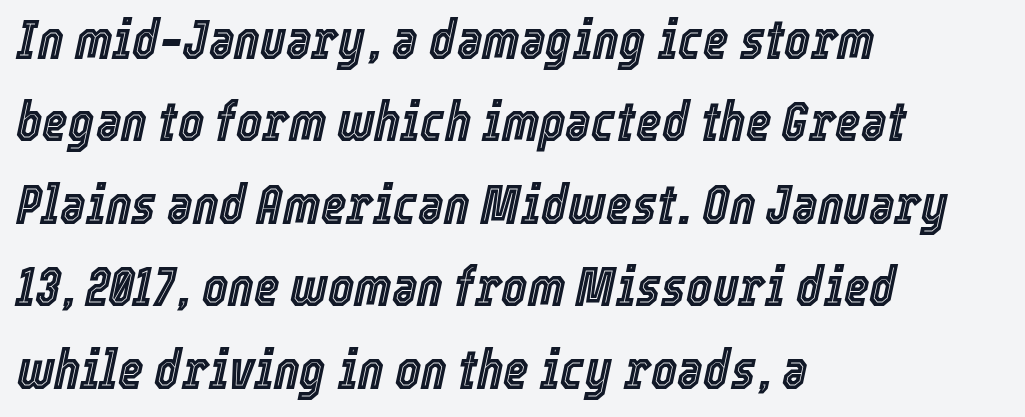
{"italic": "yes", "lean": "right", "slant_degrees": 12, "width": "condensed", "x_height": "medium", "monospaced": "no", "underline": "no", "align": "left", "line_spacing": "normal", "line_spacing_ratio": 1.5, "letter_spacing": "normal", "letter_spacing_em": 0.0, "glyph_px": 55}
